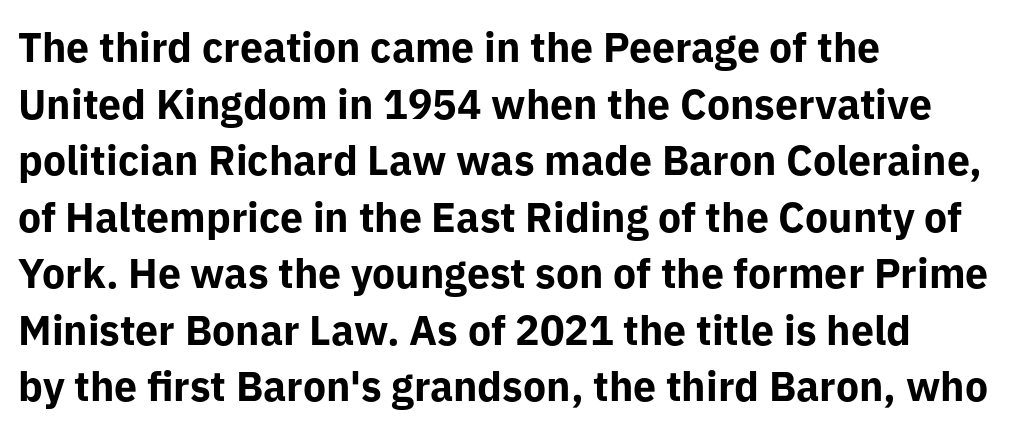
The image shows 41 px bold sans-serif type, upright; set left-aligned, normal line spacing (1.38x), normal letter spacing, not underlined; low stroke contrast and a medium x-height.
